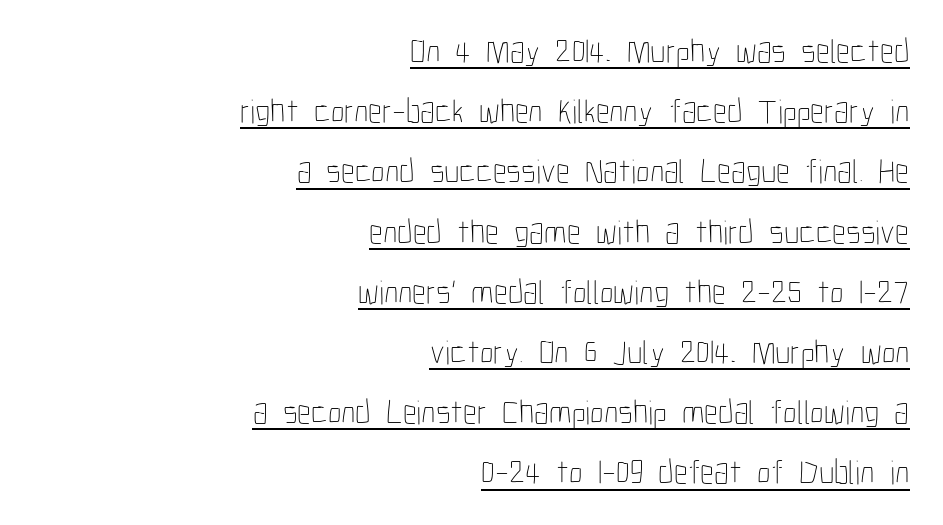
The image shows 34 px thin, condensed type, upright; set right-aligned, line spacing 1.77x, normal letter spacing, underlined; low stroke contrast and a medium x-height.
